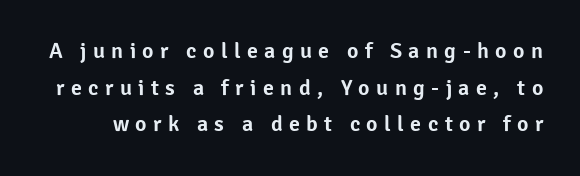
The image shows 22 px text type, upright; set normal line spacing (1.67x), unusually wide letter spacing (+0.29 em), not underlined.
